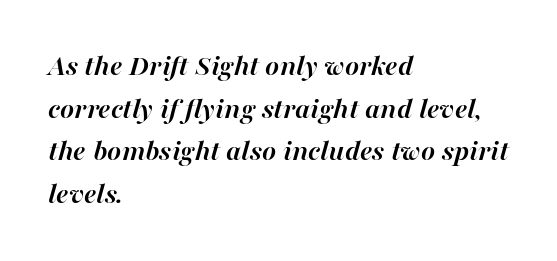
Characters are canted at an angle relative to the baseline's perpendicular. There is no visible air inserted between adjacent glyphs. Interline gaps are of average width in this sample. Descenders hang freely into open space. Where is the straight margin? On the left. The characters look thick and weighty, a clear bold.
